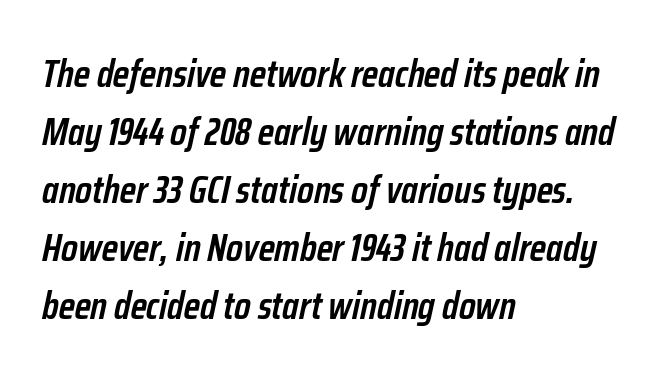
The zone under the glyphs is completely vacant. Emphasis by weight is partial: semibold. A typesetter would call this leading conventional body-copy spacing. The font's italic variant was chosen for this text. The gaps between neighbouring characters are ordinary and unremarkable. Character widths vary here, with narrow letters taking less room than wide ones.
